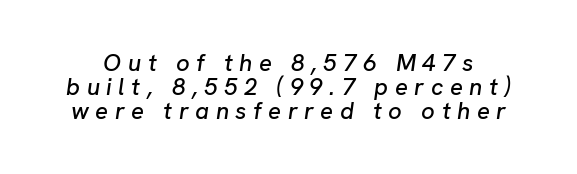
There is plenty of visible air inserted between adjacent glyphs. The whole block is typeset with a tilt. You could barely slide anything between these rows. The string is rendered with underlining switched off.
